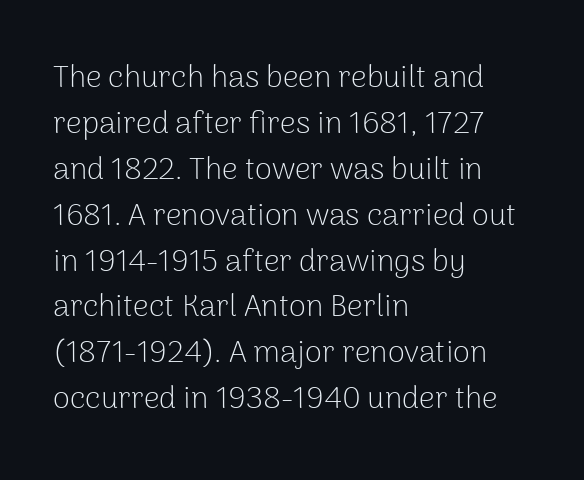
The image shows 31 px light sans-serif type, upright; set left-aligned, normal line spacing (1.48x), normal letter spacing, not underlined; low stroke contrast and a medium x-height.
